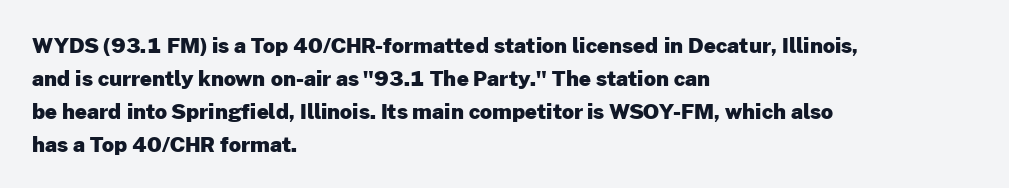
{"italic": "no", "bold": "yes", "underline": "no", "align": "left", "line_spacing": "normal", "line_spacing_ratio": 1.57, "letter_spacing": "normal", "letter_spacing_em": 0.0, "glyph_px": 21}
